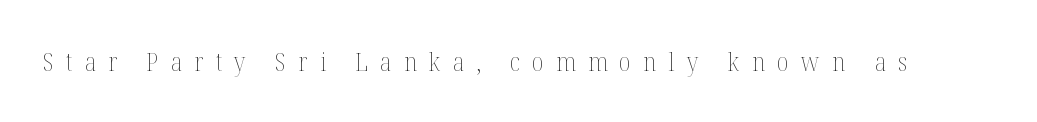
Q: Is the text bold? A: No.
Q: Is the text italic (slanted)? A: No, it is upright.
Q: Is the text underlined? A: No.
Q: Is the spacing between letters normal or unusually wide? A: Unusually wide.
